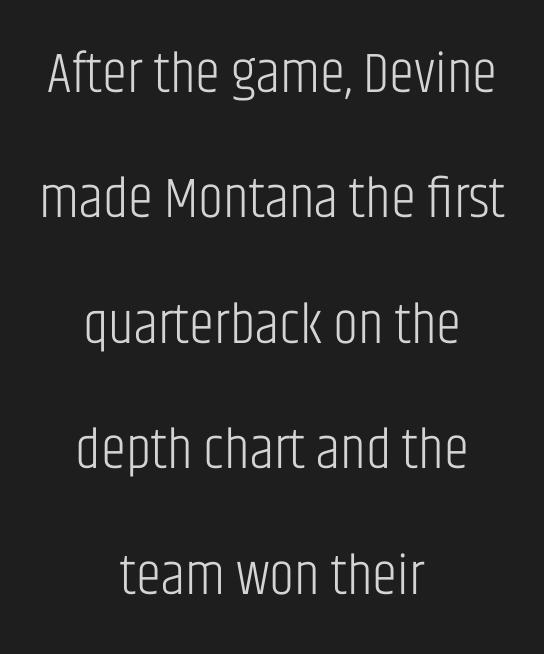
The image shows 57 px light, condensed sans-serif type, upright; set centered, loose line spacing (2.2x), normal letter spacing, not underlined; low stroke contrast and a large x-height.
